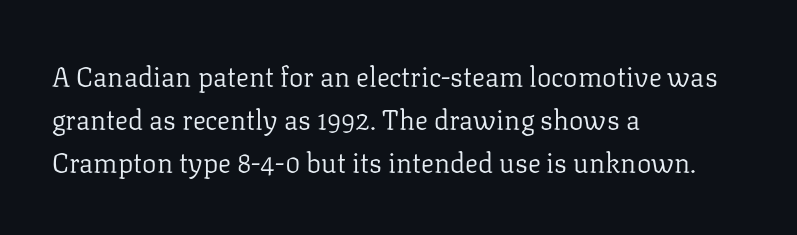
Q: Is the text bold? A: No.
Q: Is the text italic (slanted)? A: No, it is upright.
Q: Is the text underlined? A: No.
Q: How is the paragraph aligned? A: Left-aligned.
Q: Is the spacing between letters normal or unusually wide? A: Normal.
Q: Is the spacing between lines tight, normal or loose? A: Normal.
